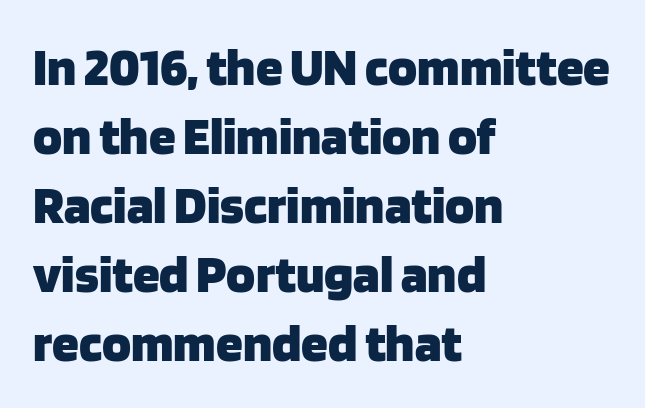
Unmarked baselines from the first word to the last. Note the varied advance widths — an 'i' is clearly narrower than an 'm'. You can tell it's not italic because the verticals are truly vertical. Vertically, the passage feels balanced, rows spaced as you'd expect.
